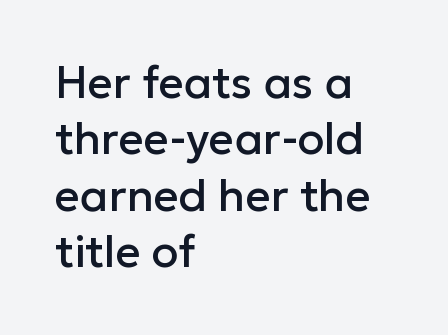
Descenders hang freely into open space. The designer left line spacing at the default. Looks like regular typesetting: each glyph gets only the width it needs. Typographically, this falls in the sans-serif category. If you drew a line through each stem, it would be perfectly vertical. The setting favours the left margin, as ordinary paragraphs usually do.
